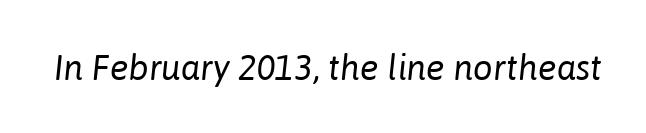
The image shows 35 px regular-weight type, italic (leaning right); set normal letter spacing, not underlined; low stroke contrast and a medium x-height.
